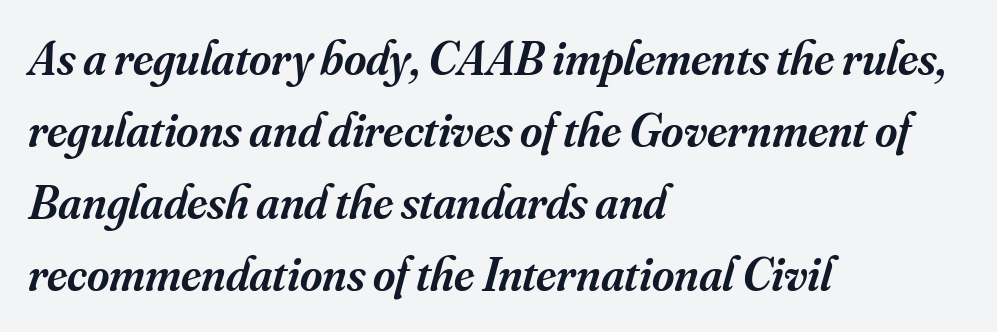
The image shows 48 px semibold serif type, italic (leaning right); set left-aligned, normal line spacing (1.5x), normal letter spacing, not underlined; medium stroke contrast and a small x-height.
